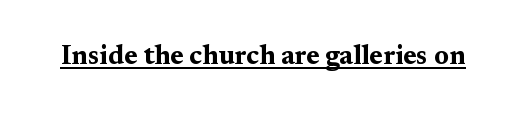
The image shows 27 px bold type, upright; set normal letter spacing, underlined.
